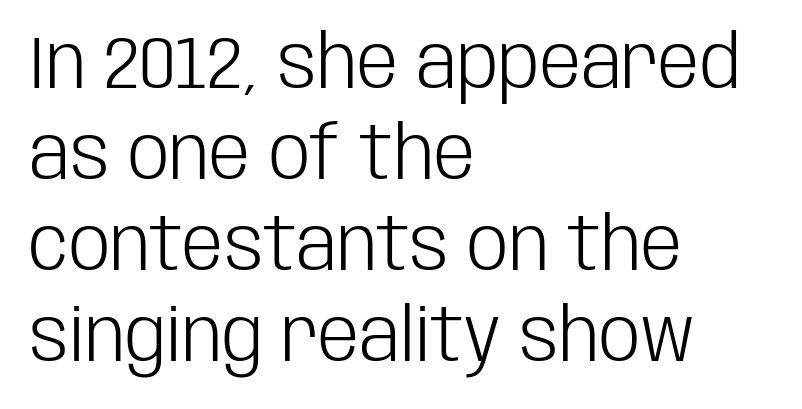
Q: Is the text bold? A: No.
Q: Is the text italic (slanted)? A: No, it is upright.
Q: Is the typeface a serif or a sans-serif typeface? A: Sans-serif.
Q: Is the text underlined? A: No.
Q: How is the paragraph aligned? A: Left-aligned.
Q: Is the spacing between letters normal or unusually wide? A: Normal.
Q: Width (condensed, normal, or wide)? A: Condensed.
Q: Stroke contrast? A: Low.
Q: x-height? A: Large.
Q: Monospaced? A: No.
